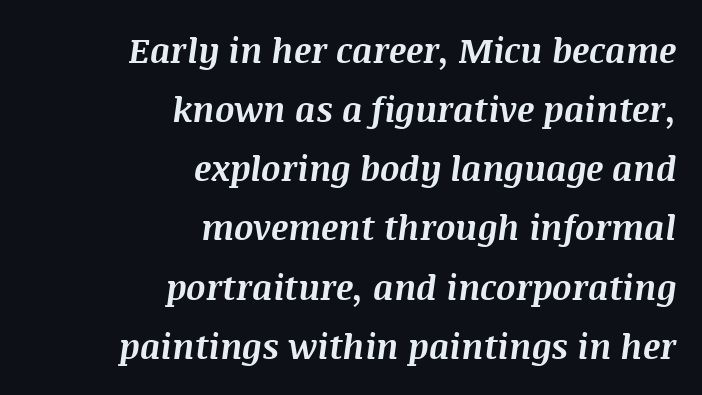
The image shows 34 px bold type, italic (leaning right); set right-aligned, line spacing 1.74x, normal letter spacing, not underlined; medium stroke contrast and a large x-height.
